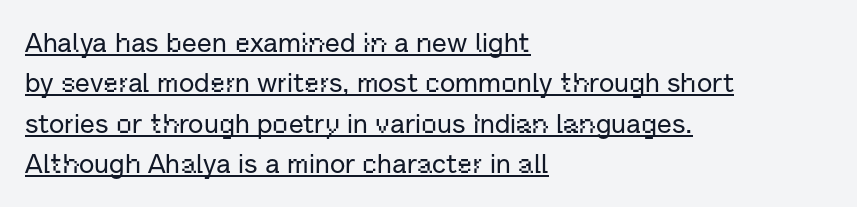
The image shows 27 px text type, upright; set left-aligned, normal line spacing (1.5x), normal letter spacing, underlined.
